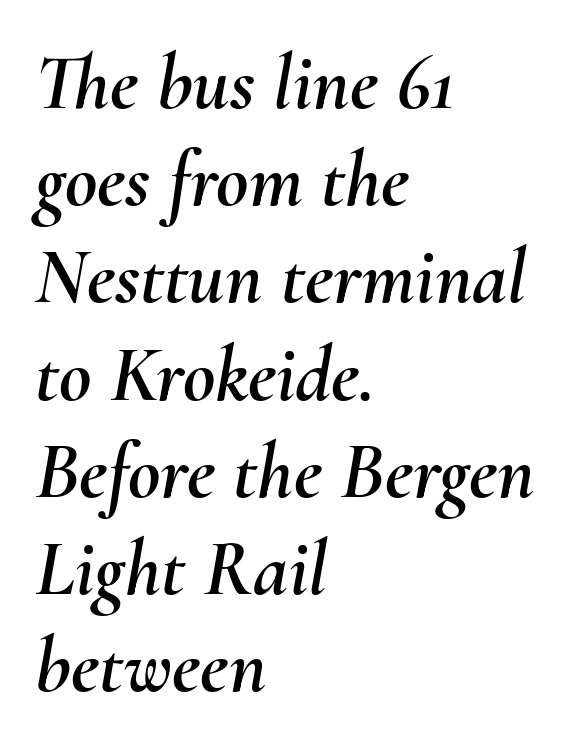
{"italic": "yes", "lean": "right", "slant_degrees": 10, "width": "normal", "stroke_contrast": "medium", "x_height": "small", "monospaced": "no", "underline": "no", "align": "left", "line_spacing_ratio": 1.23, "letter_spacing": "normal", "letter_spacing_em": 0.0, "glyph_px": 79}
